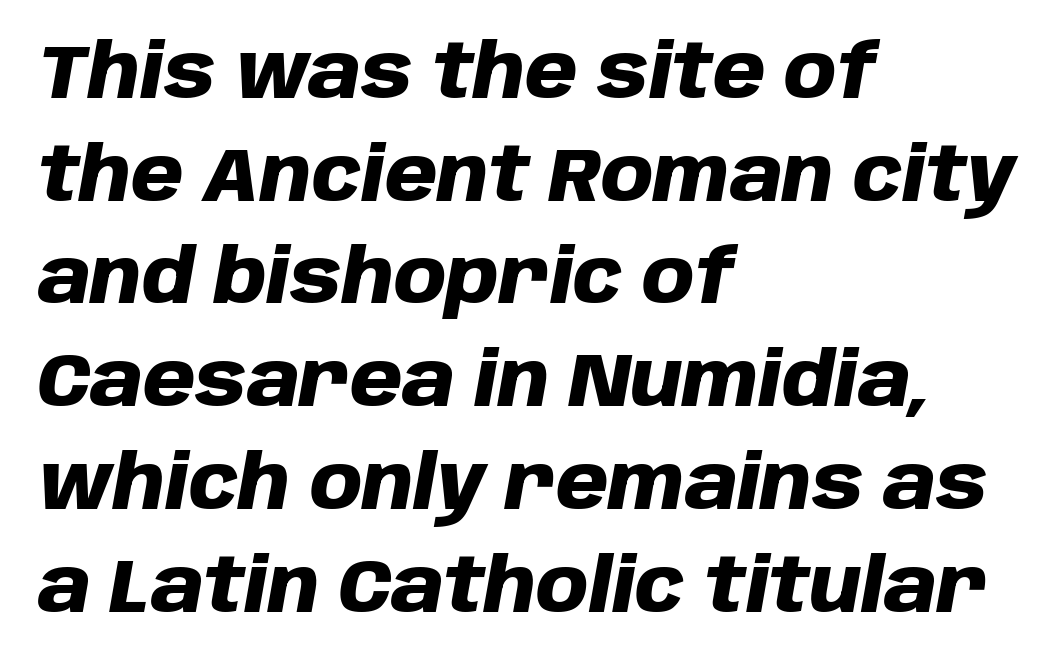
The vertical gap from one line to the next is medium. Does extra space separate the letters? No, they use regular spacing. Bold? Absolutely — the strokes are thick and heavy. Any mark beneath the type? The region is blank. Style check: oblique.
